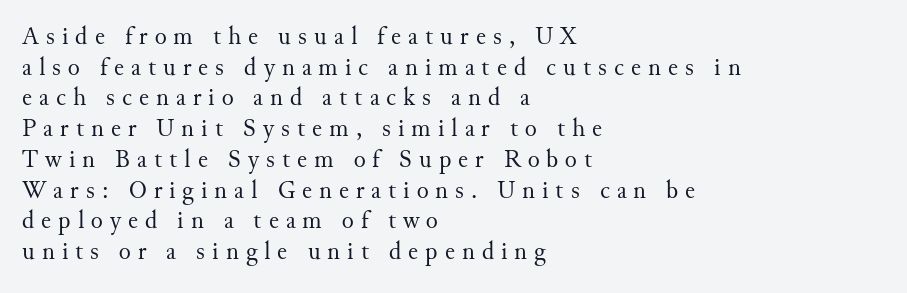
{"italic": "no", "bold": "no", "underline": "no", "align": "left", "line_spacing_ratio": 1.23, "letter_spacing": "wide", "letter_spacing_em": 0.28, "glyph_px": 25}
